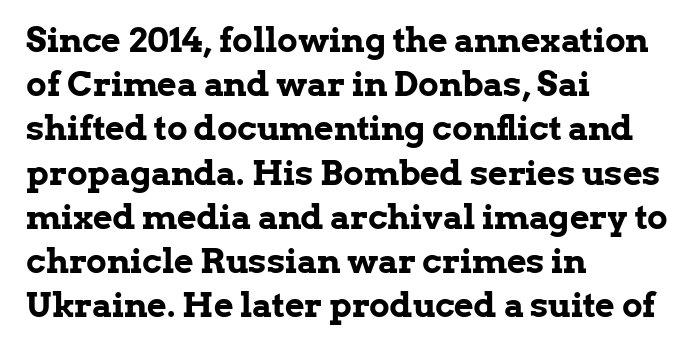
If you measured baseline to baseline, you'd find a middling distance. Plain, unruled lines of type. The face used here is proportionally spaced, like ordinary book or web type. I'd call this a serif setting — the letters wear small feet. Each word holds together tightly as a unit, with standard inter-letter gaps. In CSS terms this would be text-align: left.
